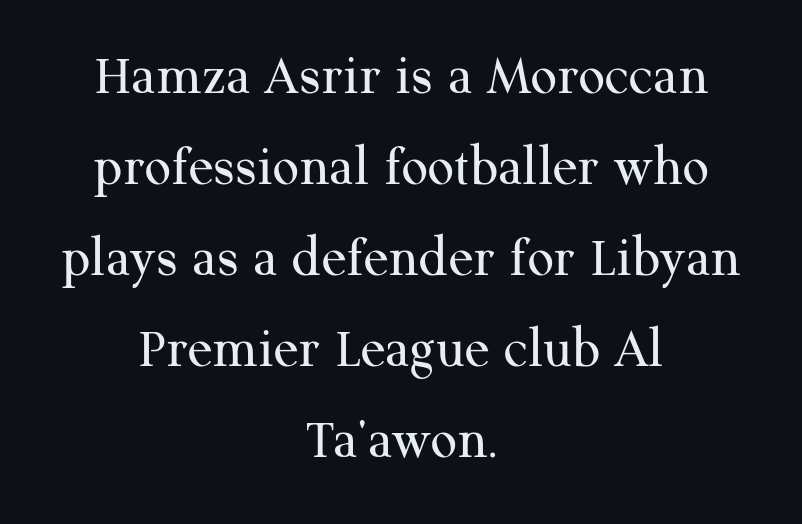
The image shows 58 px regular-weight serif type, upright; set centered, normal line spacing (1.57x), normal letter spacing, not underlined; medium stroke contrast and a medium x-height.
